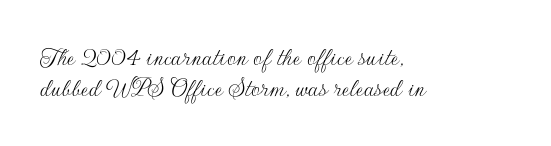
The image shows 28 px thin sans-serif type; set left-aligned, tight line spacing (1.11x), normal letter spacing, not underlined; low stroke contrast and a small x-height.
